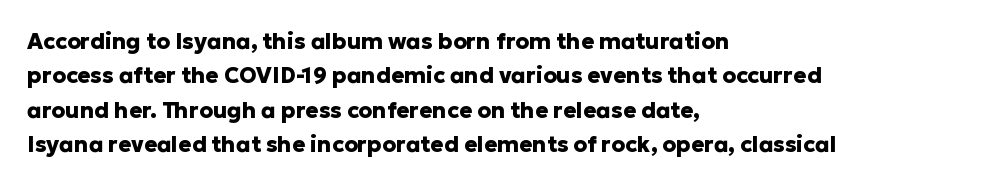
Q: Is the text bold? A: Yes.
Q: Is the text italic (slanted)? A: No, it is upright.
Q: Is the text underlined? A: No.
Q: How is the paragraph aligned? A: Left-aligned.
Q: Is the spacing between letters normal or unusually wide? A: Normal.
Q: Is the spacing between lines tight, normal or loose? A: Normal.
